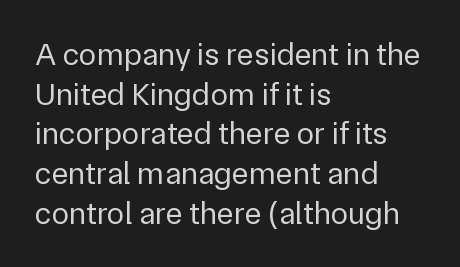
Heft: none added — not bold. A typesetter would mark this as roman, not italic. I'd call this a sans setting — the letters go barefoot. The paragraph has a hard left edge and a soft right edge.
